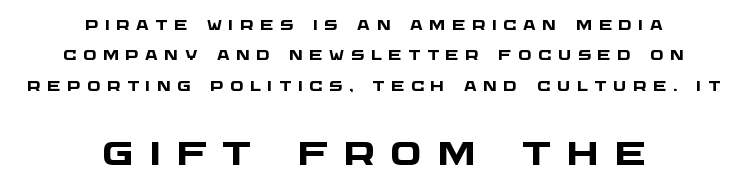
{"serif": "no", "bold": "yes", "weight": "heavy", "width": "wide", "stroke_contrast": "low", "x_height": "large", "monospaced": "no", "underline": "no", "align": "center", "line_spacing": "loose", "line_spacing_ratio": 2.17, "letter_spacing": "wide", "letter_spacing_em": 0.47, "larger_block": "second", "size_ratio": 2.36, "glyph_px": 33}
